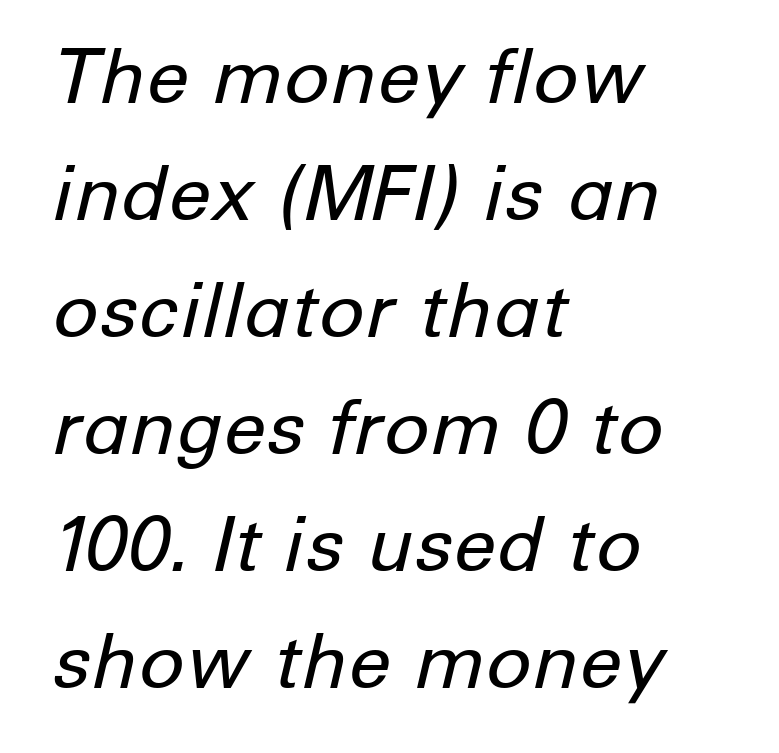
{"italic": "yes", "lean": "right", "slant_degrees": 12, "bold": "no", "weight": "regular", "width": "normal", "stroke_contrast": "low", "x_height": "medium", "monospaced": "no", "underline": "no", "align": "left", "line_spacing": "normal", "line_spacing_ratio": 1.54, "letter_spacing": "normal", "letter_spacing_em": 0.0, "glyph_px": 76}
